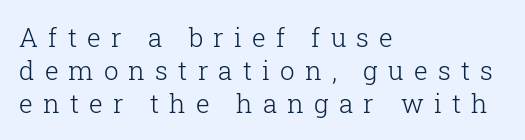
The image shows 26 px text type, upright; set left-aligned, normal line spacing (1.26x), unusually wide letter spacing (+0.39 em), not underlined.
